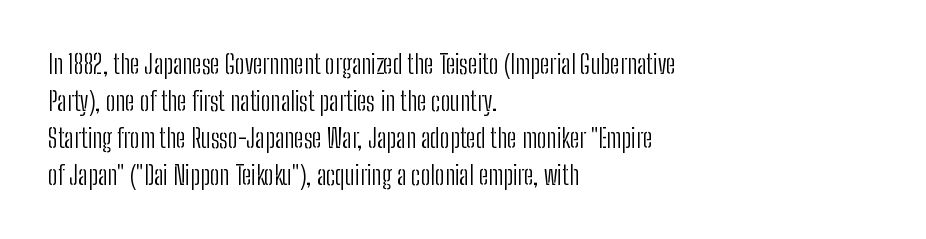
Q: Is the text bold? A: No.
Q: Is the text italic (slanted)? A: No, it is upright.
Q: Is the text underlined? A: No.
Q: How is the paragraph aligned? A: Left-aligned.
Q: Is the spacing between letters normal or unusually wide? A: Normal.
Q: Is the spacing between lines tight, normal or loose? A: Normal.
